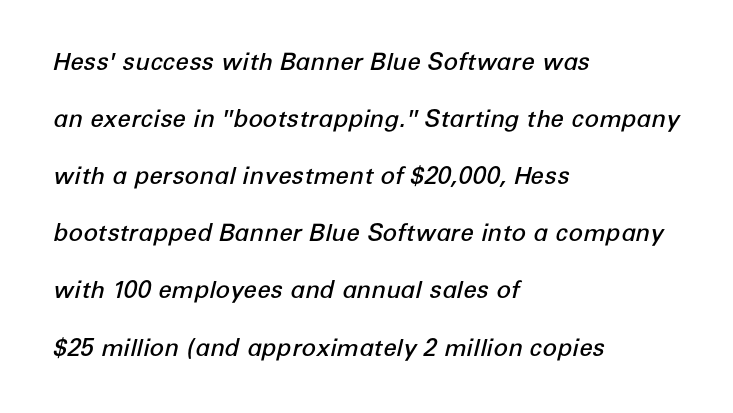
{"italic": "yes", "lean": "right", "slant_degrees": 12, "bold": "semi", "underline": "no", "align": "left", "line_spacing": "loose", "line_spacing_ratio": 2.38, "letter_spacing": "normal", "letter_spacing_em": 0.0, "glyph_px": 24}
